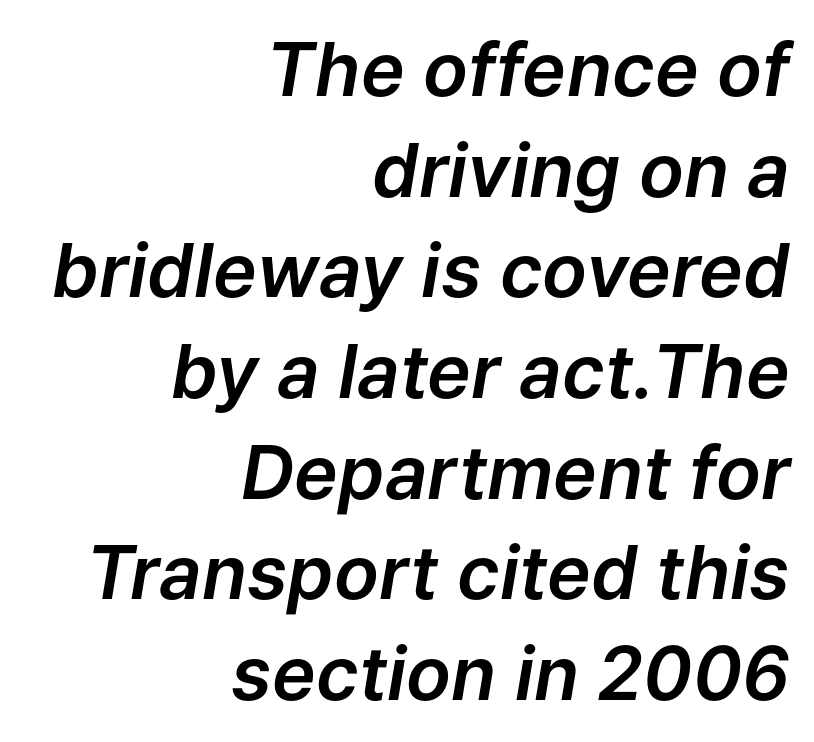
The face used here is proportionally spaced, like ordinary book or web type. Honestly, the letter spacing is just normal — you wouldn't notice it. Leading matches the norm, producing a regular column. This rendering uses right alignment, leaving the left contour irregular.
